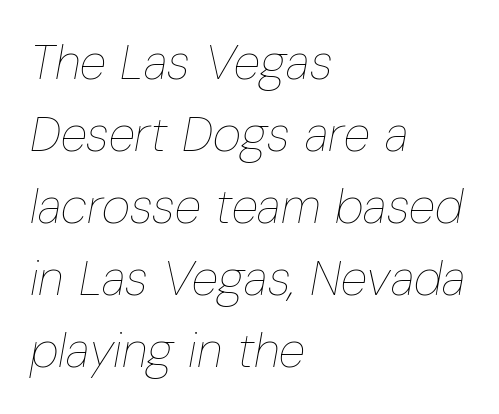
The image shows 49 px thin, condensed type, italic (leaning right); set left-aligned, normal line spacing (1.47x), normal letter spacing, not underlined; low stroke contrast and a medium x-height.
